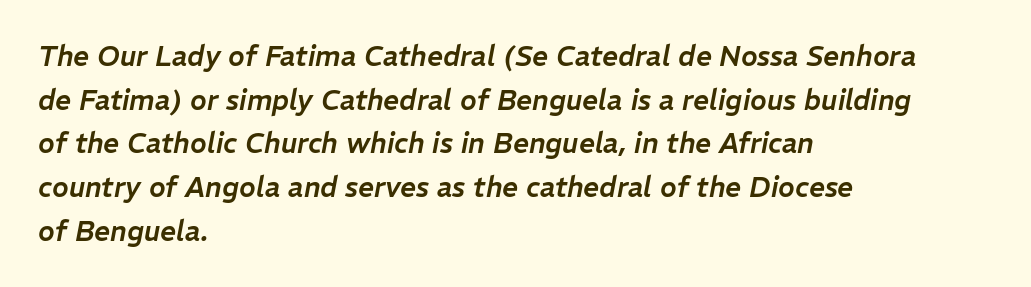
{"italic": "yes", "lean": "right", "slant_degrees": 11, "width": "normal", "stroke_contrast": "low", "x_height": "medium", "monospaced": "no", "underline": "no", "align": "left", "line_spacing": "normal", "line_spacing_ratio": 1.56, "letter_spacing": "normal", "letter_spacing_em": 0.0, "glyph_px": 28}
